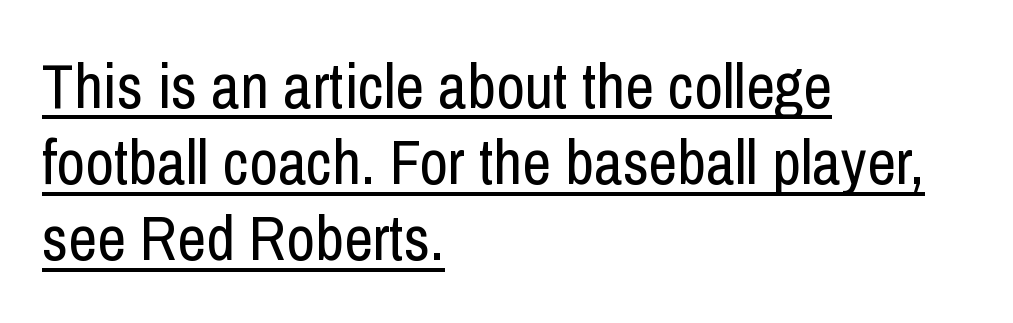
{"serif": "no", "italic": "no", "bold": "no", "weight": "regular", "width": "condensed", "stroke_contrast": "low", "x_height": "medium", "monospaced": "no", "underline": "yes", "align": "left", "line_spacing_ratio": 1.21, "letter_spacing": "normal", "letter_spacing_em": 0.0, "glyph_px": 63}
